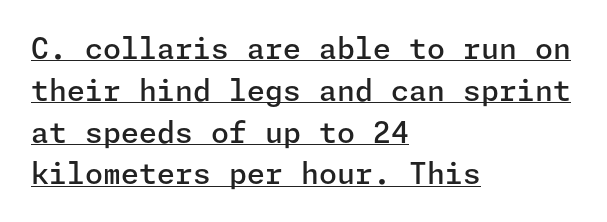
{"serif": "no", "italic": "no", "bold": "semi", "weight": "semibold", "width": "normal", "stroke_contrast": "low", "x_height": "medium", "underline": "yes", "align": "left", "line_spacing": "normal", "line_spacing_ratio": 1.44, "letter_spacing": "normal", "letter_spacing_em": 0.0, "glyph_px": 29}
